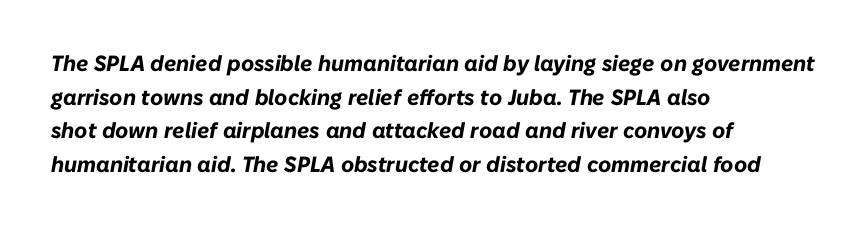
Q: Is the text bold? A: Yes.
Q: Is the text italic (slanted)? A: Yes, it leans right by about 10 degrees.
Q: Is the text underlined? A: No.
Q: How is the paragraph aligned? A: Left-aligned.
Q: Is the spacing between letters normal or unusually wide? A: Normal.
Q: Is the spacing between lines tight, normal or loose? A: Normal.
